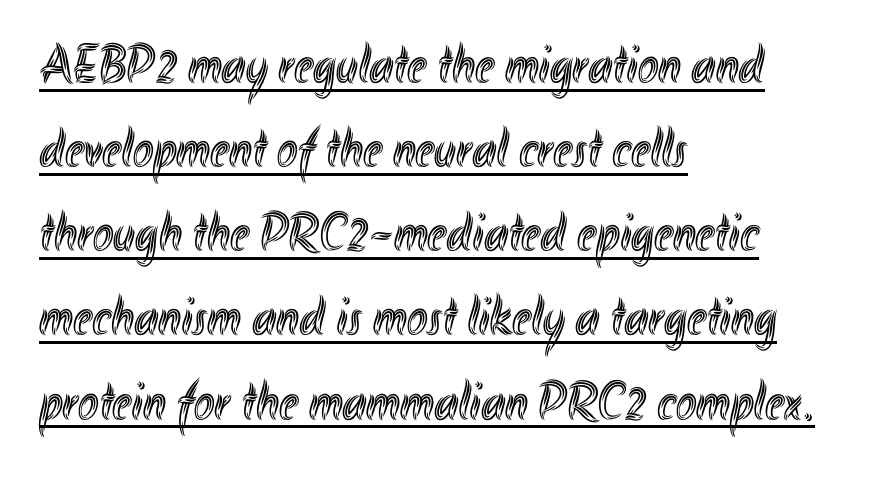
{"width": "condensed", "x_height": "small", "monospaced": "no", "underline": "yes", "align": "left", "line_spacing": "normal", "line_spacing_ratio": 1.53, "letter_spacing": "normal", "letter_spacing_em": 0.0, "glyph_px": 55}
